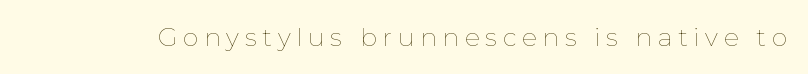
{"italic": "no", "bold": "no", "underline": "no", "letter_spacing": "wide", "letter_spacing_em": 0.23, "glyph_px": 25}
